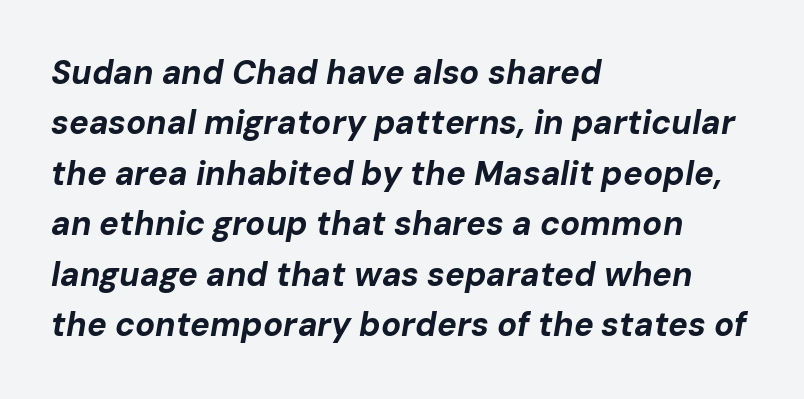
The image shows 33 px bold type, italic (leaning right); set left-aligned, normal line spacing (1.53x), normal letter spacing, not underlined; low stroke contrast and a medium x-height.
